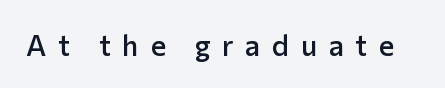
The image shows 29 px semibold sans-serif type, upright; set unusually wide letter spacing (+0.4 em), not underlined; low stroke contrast and a medium x-height.
